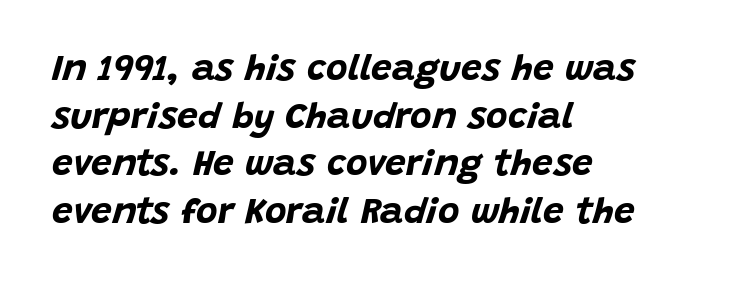
The image shows 37 px bold type, italic (leaning right); set left-aligned, normal line spacing (1.29x), normal letter spacing, not underlined; low stroke contrast and a large x-height.
